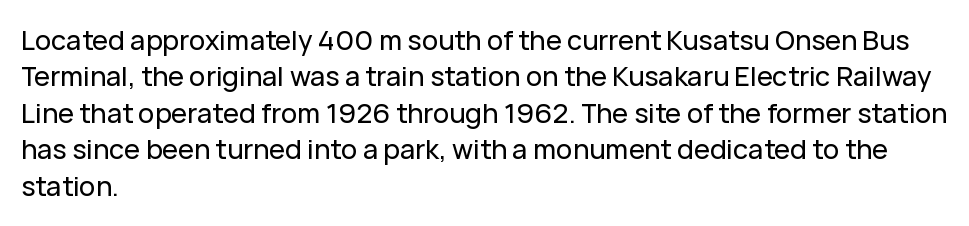
The image shows 27 px text type, upright; set left-aligned, normal line spacing (1.35x), normal letter spacing, not underlined.
